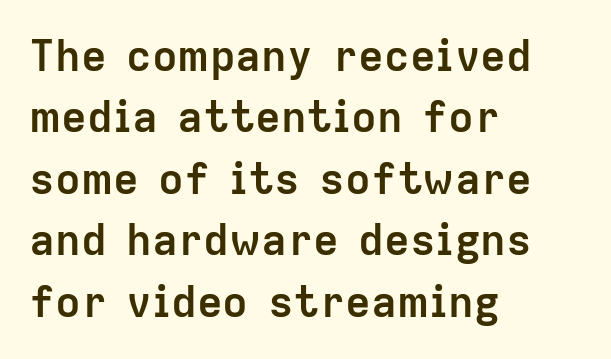
Q: Is the text bold? A: Yes.
Q: Is the text italic (slanted)? A: No, it is upright.
Q: Is the typeface a serif or a sans-serif typeface? A: Sans-serif.
Q: Is the text underlined? A: No.
Q: How is the paragraph aligned? A: Left-aligned.
Q: Is the spacing between letters normal or unusually wide? A: Normal.
Q: Is the spacing between lines tight, normal or loose? A: Normal.
Q: Width (condensed, normal, or wide)? A: Normal.
Q: Stroke contrast? A: Low.
Q: x-height? A: Medium.
Q: Monospaced? A: No.
